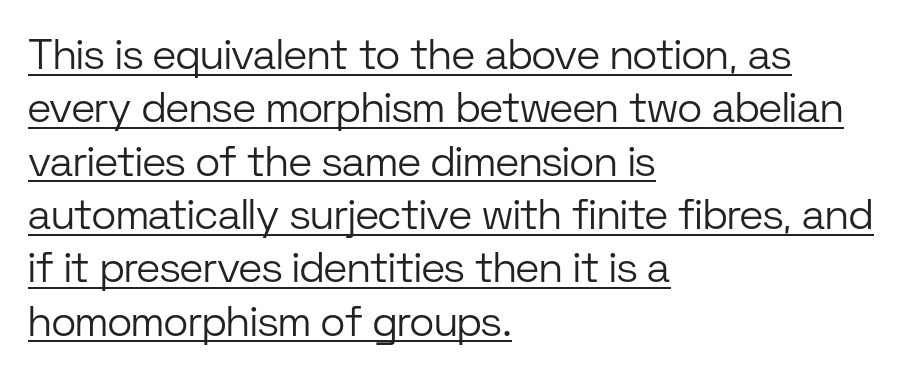
{"serif": "no", "italic": "no", "bold": "no", "weight": "light", "width": "normal", "stroke_contrast": "low", "x_height": "medium", "monospaced": "no", "underline": "yes", "align": "left", "line_spacing": "normal", "line_spacing_ratio": 1.27, "letter_spacing": "normal", "letter_spacing_em": 0.0, "glyph_px": 42}
